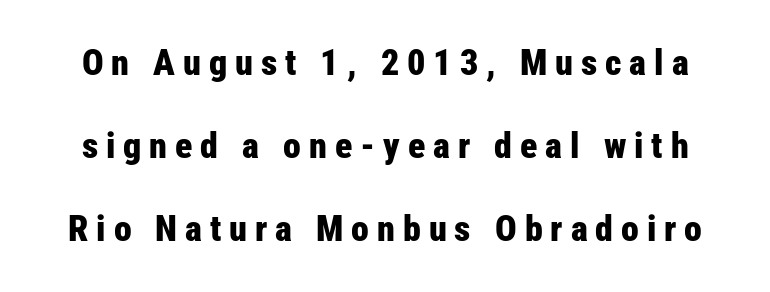
The image shows 36 px bold, condensed sans-serif type, upright; set loose line spacing (2.31x), unusually wide letter spacing (+0.22 em), not underlined; low stroke contrast and a medium x-height.
